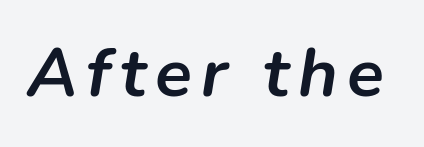
Q: Is the text bold? A: Yes.
Q: Is the text italic (slanted)? A: Yes, it leans right by about 9 degrees.
Q: Is the text underlined? A: No.
Q: Width (condensed, normal, or wide)? A: Normal.
Q: Stroke contrast? A: Low.
Q: x-height? A: Medium.
Q: Monospaced? A: No.
